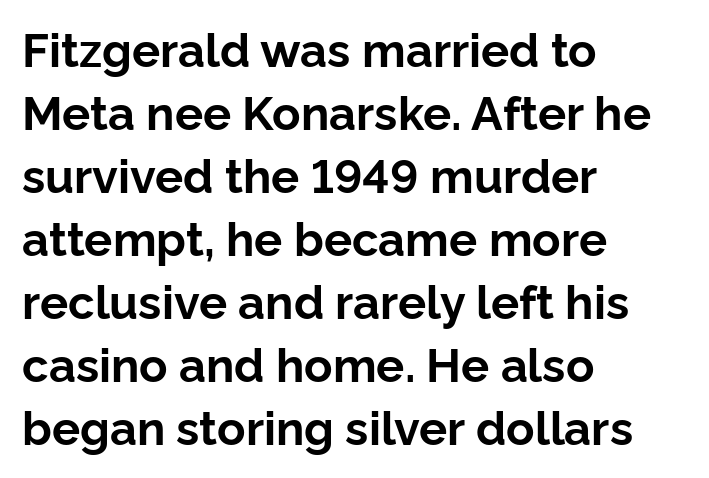
{"serif": "no", "italic": "no", "bold": "yes", "weight": "bold", "width": "normal", "stroke_contrast": "low", "x_height": "medium", "monospaced": "no", "underline": "no", "align": "left", "line_spacing": "normal", "line_spacing_ratio": 1.34, "letter_spacing": "normal", "letter_spacing_em": 0.0, "glyph_px": 47}
